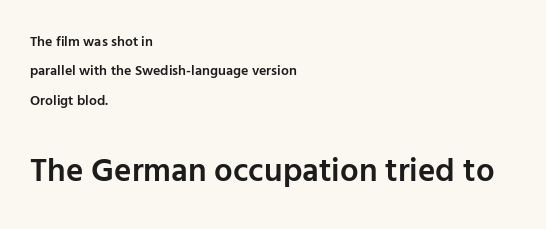
Q: Is the text bold? A: Semi-bold.
Q: Is the text italic (slanted)? A: No, it is upright.
Q: Is the typeface a serif or a sans-serif typeface? A: Sans-serif.
Q: Is the text underlined? A: No.
Q: How is the paragraph aligned? A: Left-aligned.
Q: Is the spacing between letters normal or unusually wide? A: Normal.
Q: Is the spacing between lines tight, normal or loose? A: Loose.
Q: Which block of text is set in a larger size, the first (top) or the second (bottom)? A: The second (bottom) one.
Q: Width (condensed, normal, or wide)? A: Normal.
Q: Stroke contrast? A: Low.
Q: x-height? A: Medium.
Q: Monospaced? A: No.
